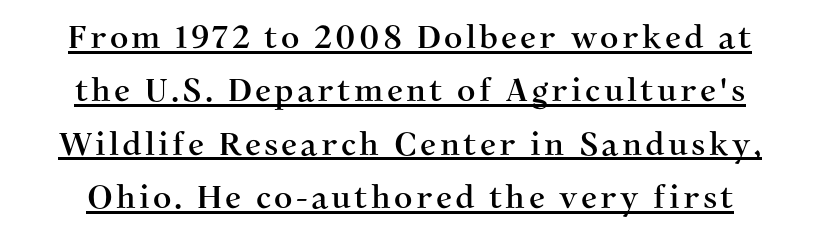
Students, observe the line beneath the letters — that is underlining. Is this a fixed-width face? No — the glyphs have proportional, varying widths. Font category for this specimen: serif. Posture: vertical. The vertical gap from one line to the next is medium.
